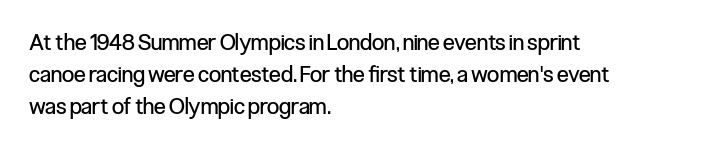
Q: Is the text bold? A: No.
Q: Is the text italic (slanted)? A: No, it is upright.
Q: Is the text underlined? A: No.
Q: How is the paragraph aligned? A: Left-aligned.
Q: Is the spacing between letters normal or unusually wide? A: Normal.
Q: Is the spacing between lines tight, normal or loose? A: Normal.
